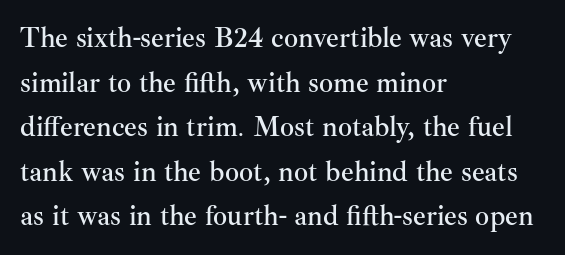
The image shows 28 px serif type, upright; set left-aligned, normal line spacing (1.59x), normal letter spacing, not underlined; medium stroke contrast and a small x-height.
